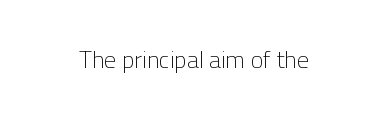
{"italic": "no", "bold": "no", "underline": "no", "align": "center", "letter_spacing": "normal", "letter_spacing_em": 0.0, "glyph_px": 24}
